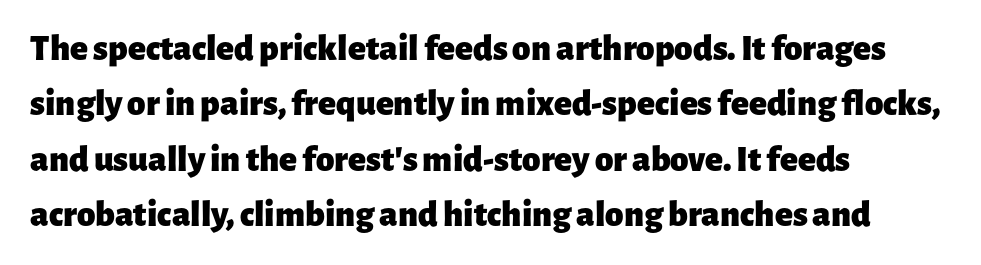
Line beginnings align vertically; line endings do not. Line spacing here is normal. Typesetter's note: full bold, strokes at maximum text heaviness. Letter spacing: default.
